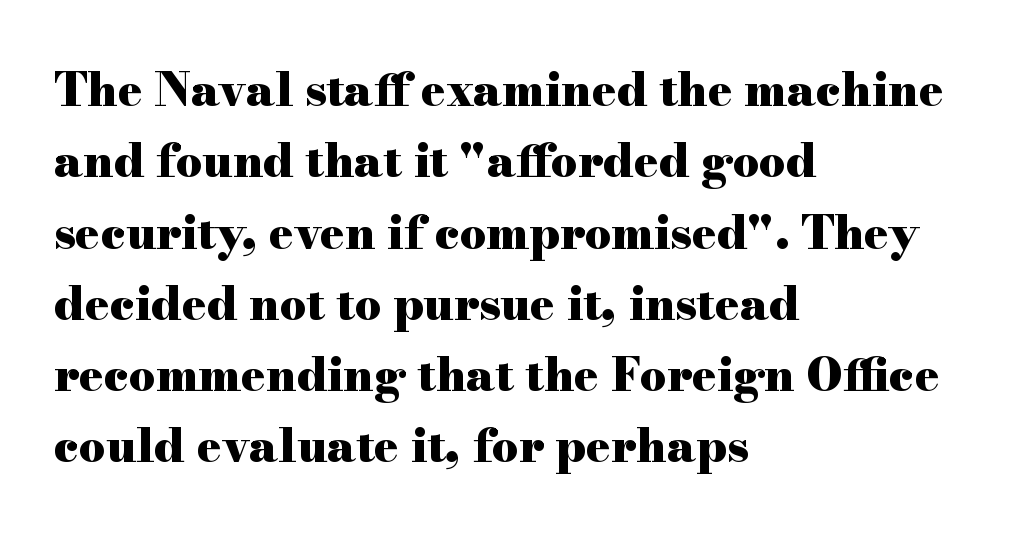
{"serif": "yes", "italic": "no", "bold": "yes", "weight": "heavy", "width": "wide", "stroke_contrast": "high", "x_height": "small", "monospaced": "no", "underline": "no", "align": "left", "line_spacing": "normal", "line_spacing_ratio": 1.55, "letter_spacing": "normal", "letter_spacing_em": 0.0, "glyph_px": 46}
